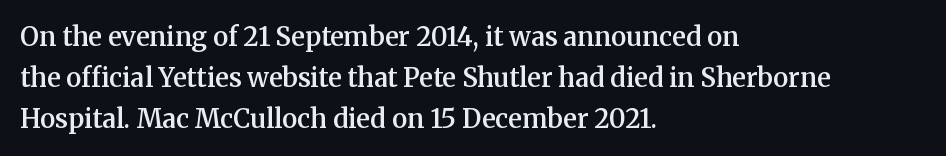
Q: Is the text bold? A: Semi-bold.
Q: Is the text italic (slanted)? A: No, it is upright.
Q: Is the text underlined? A: No.
Q: How is the paragraph aligned? A: Left-aligned.
Q: Is the spacing between letters normal or unusually wide? A: Normal.
Q: Is the spacing between lines tight, normal or loose? A: Normal.
